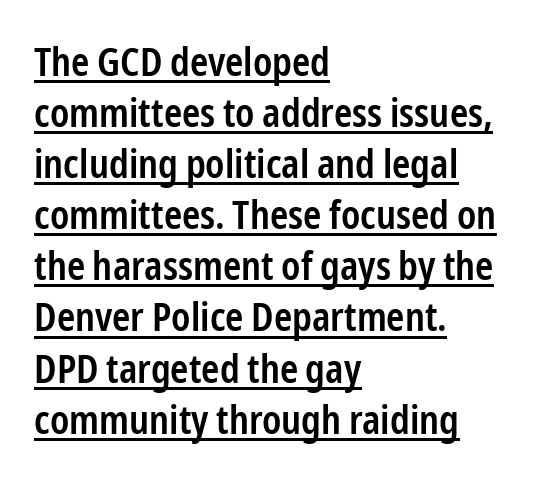
The image shows 39 px semibold, condensed sans-serif type, upright; set left-aligned, normal line spacing (1.31x), normal letter spacing, underlined; low stroke contrast and a medium x-height.
